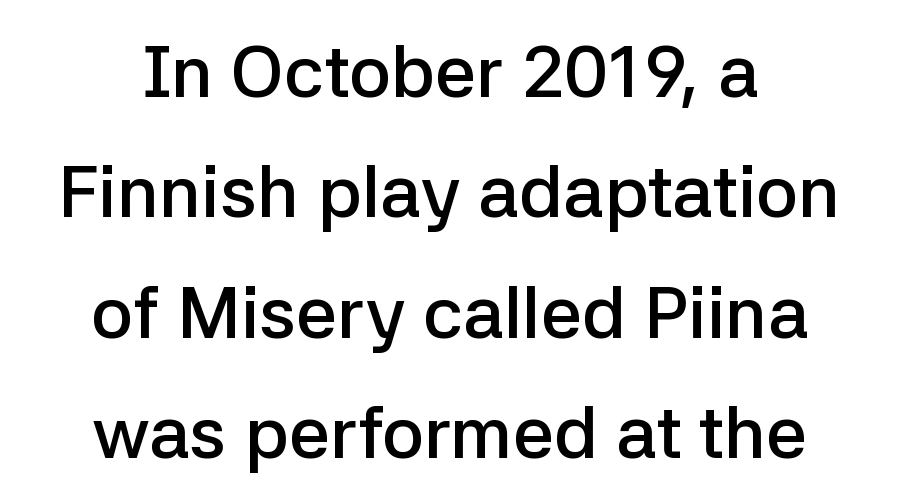
Q: Is the text bold? A: Semi-bold.
Q: Is the text italic (slanted)? A: No, it is upright.
Q: Is the typeface a serif or a sans-serif typeface? A: Sans-serif.
Q: Is the text underlined? A: No.
Q: How is the paragraph aligned? A: Centered.
Q: Is the spacing between letters normal or unusually wide? A: Normal.
Q: Is the spacing between lines tight, normal or loose? A: Normal.
Q: Width (condensed, normal, or wide)? A: Normal.
Q: Stroke contrast? A: Low.
Q: x-height? A: Medium.
Q: Monospaced? A: No.
